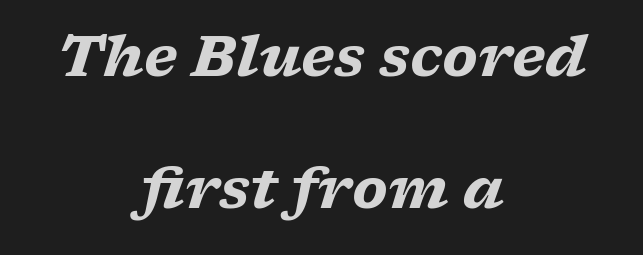
In terms of letterform style, serifs are clearly present. Quick note: interline space is abundant. Typographic density is high because the face is bold. Is this a fixed-width face? No — the glyphs have proportional, varying widths. Designer's note — italics engaged.
